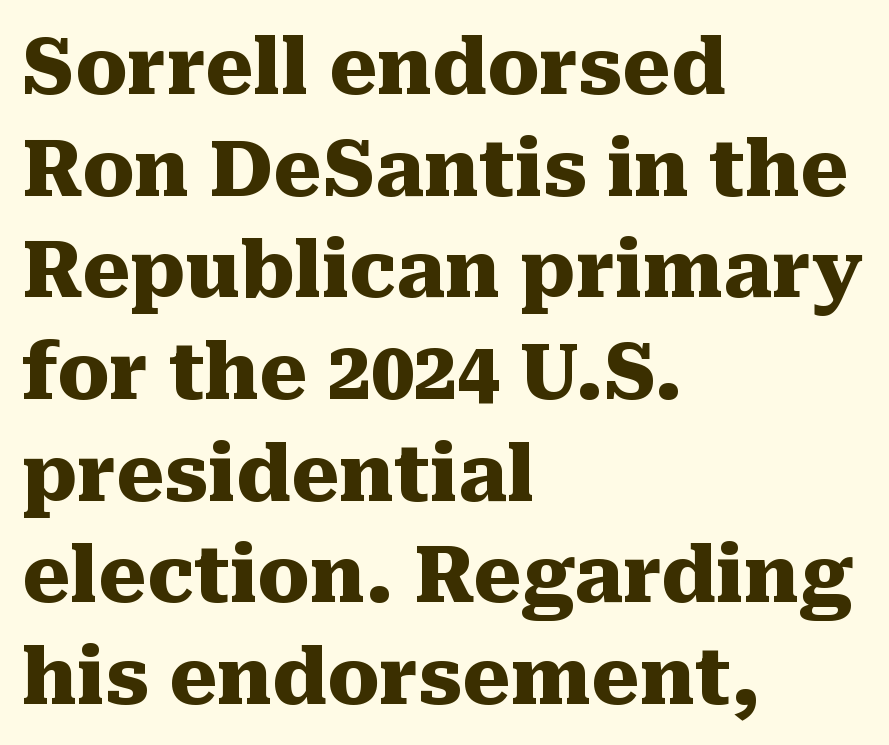
{"serif": "yes", "italic": "no", "bold": "yes", "weight": "heavy", "width": "normal", "stroke_contrast": "medium", "x_height": "medium", "monospaced": "no", "underline": "no", "align": "left", "line_spacing": "normal", "line_spacing_ratio": 1.32, "letter_spacing": "normal", "letter_spacing_em": 0.0, "glyph_px": 77}
